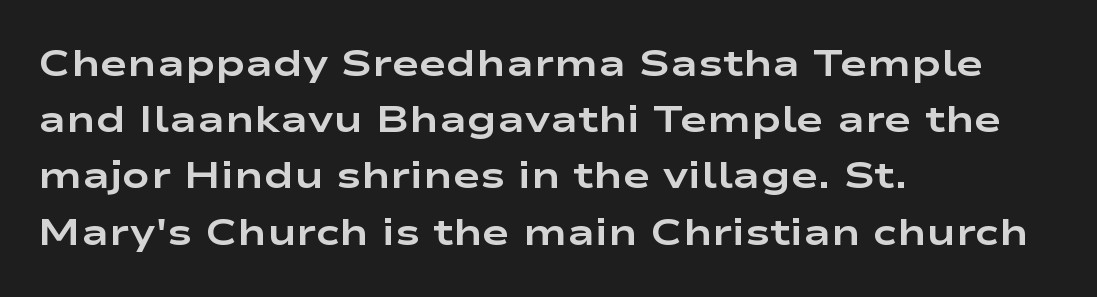
The image shows 37 px bold, wide sans-serif type, upright; set left-aligned, normal line spacing (1.52x), normal letter spacing, not underlined; low stroke contrast and a medium x-height.
